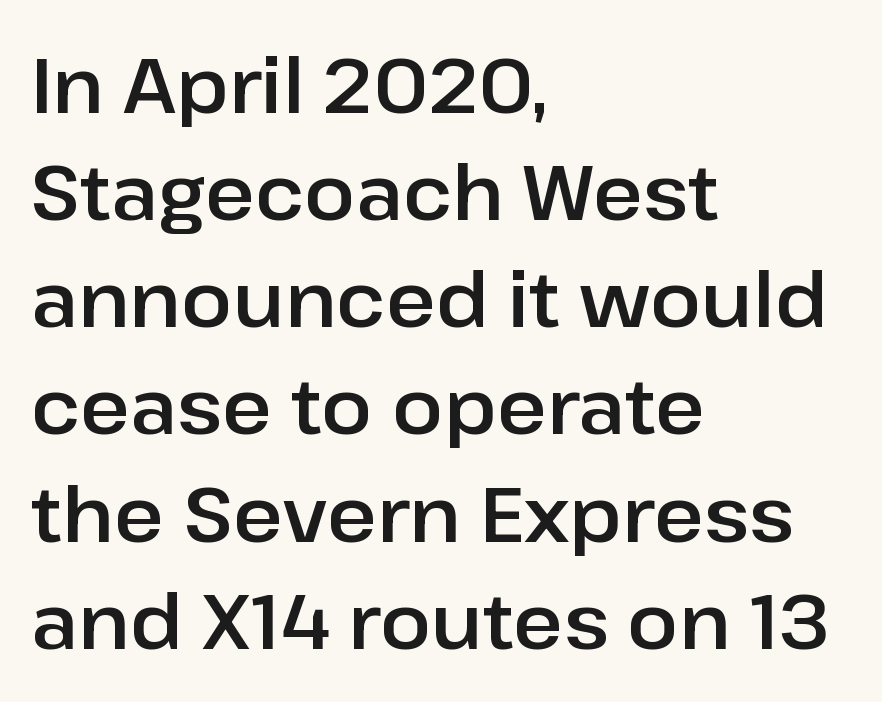
The image shows 76 px sans-serif type, upright; set left-aligned, normal line spacing (1.41x), normal letter spacing, not underlined; low stroke contrast and a medium x-height.
